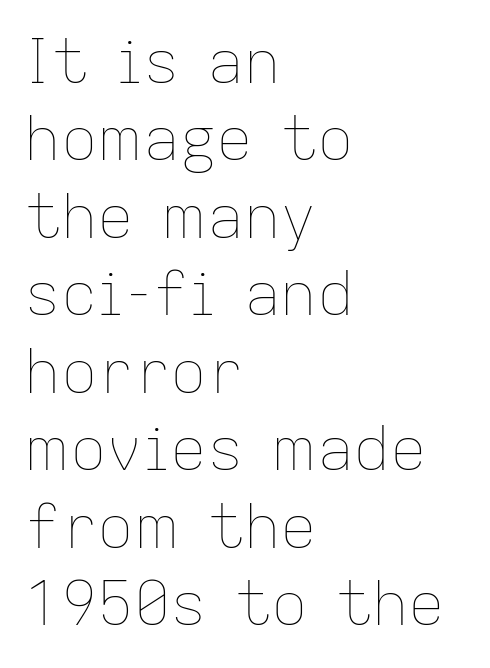
The image shows 61 px thin type, upright; set left-aligned, normal line spacing (1.27x), normal letter spacing, not underlined; low stroke contrast and a medium x-height.
